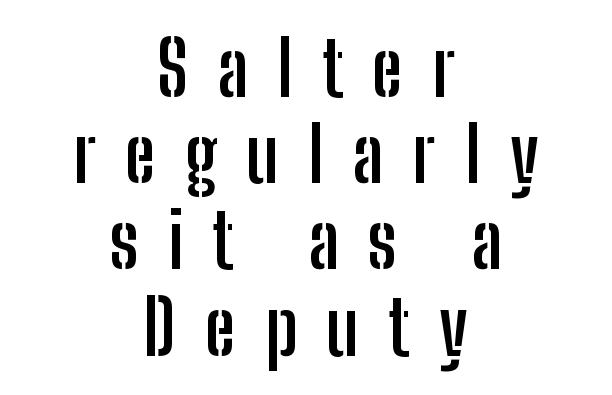
The image shows 75 px semibold, condensed sans-serif type, upright; set centered, tight line spacing (1.15x), unusually wide letter spacing (+0.39 em), not underlined; low stroke contrast and a medium x-height.
